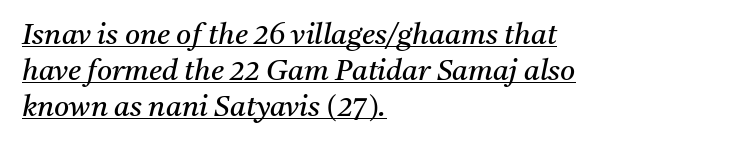
Q: Is the text bold? A: No.
Q: Is the text italic (slanted)? A: Yes, it leans right by about 11 degrees.
Q: Is the typeface a serif or a sans-serif typeface? A: Serif.
Q: Is the text underlined? A: Yes.
Q: How is the paragraph aligned? A: Left-aligned.
Q: Is the spacing between letters normal or unusually wide? A: Normal.
Q: Width (condensed, normal, or wide)? A: Normal.
Q: Stroke contrast? A: Medium.
Q: x-height? A: Medium.
Q: Monospaced? A: No.
